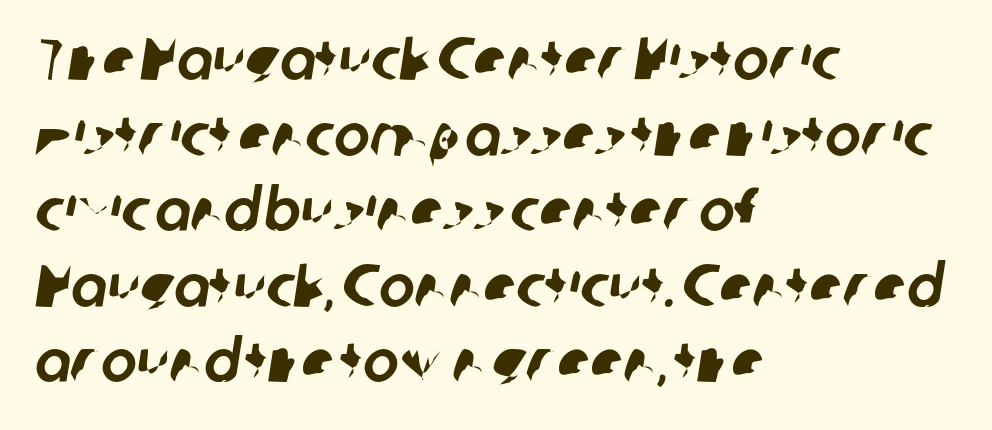
The image shows 60 px sans-serif type; set left-aligned, normal line spacing (1.26x), normal letter spacing, not underlined; low stroke contrast and a medium x-height.
